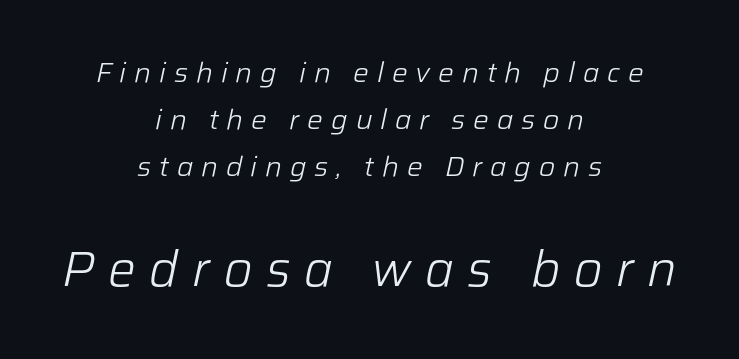
{"italic": "yes", "lean": "right", "slant_degrees": 12, "bold": "no", "weight": "light", "width": "normal", "stroke_contrast": "low", "x_height": "medium", "monospaced": "no", "underline": "no", "align": "center", "line_spacing": "normal", "line_spacing_ratio": 1.68, "letter_spacing": "wide", "letter_spacing_em": 0.28, "larger_block": "second", "size_ratio": 1.75, "glyph_px": 49}
